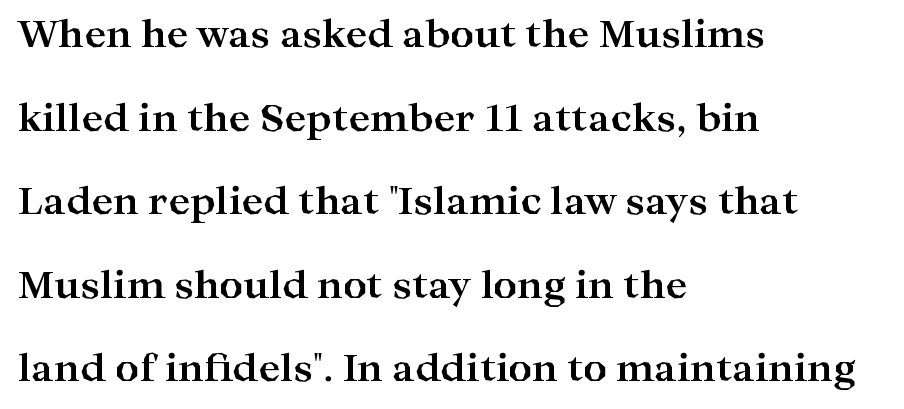
Serifs: yes, visible at the terminals of the letterforms. The lines are spread far apart with generous leading. What weight is shown? A full bold with thick strokes. Beneath every word, the page is bare. Think of a printed novel: that variable character pitch is what you see here. Quick note: not italic, upright.
